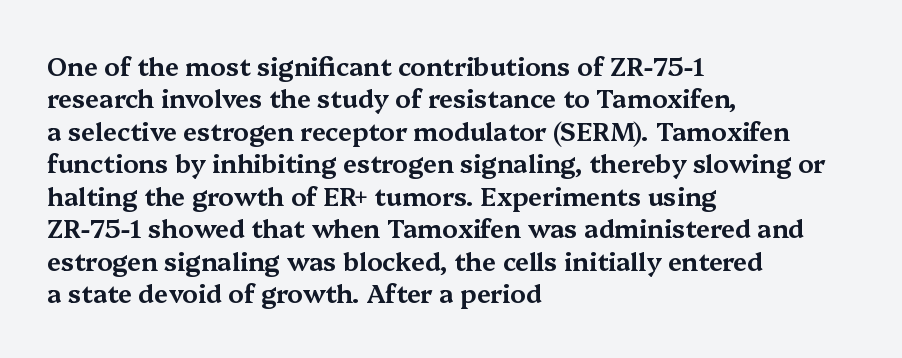
Q: Is the text italic (slanted)? A: No, it is upright.
Q: Is the text underlined? A: No.
Q: How is the paragraph aligned? A: Left-aligned.
Q: Is the spacing between letters normal or unusually wide? A: Normal.
Q: Is the spacing between lines tight, normal or loose? A: Normal.
